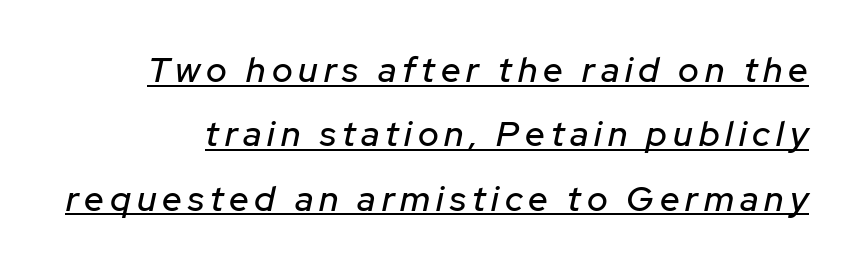
{"italic": "yes", "lean": "right", "slant_degrees": 12, "width": "normal", "stroke_contrast": "low", "x_height": "medium", "monospaced": "no", "underline": "yes", "line_spacing_ratio": 1.84, "glyph_px": 35}
